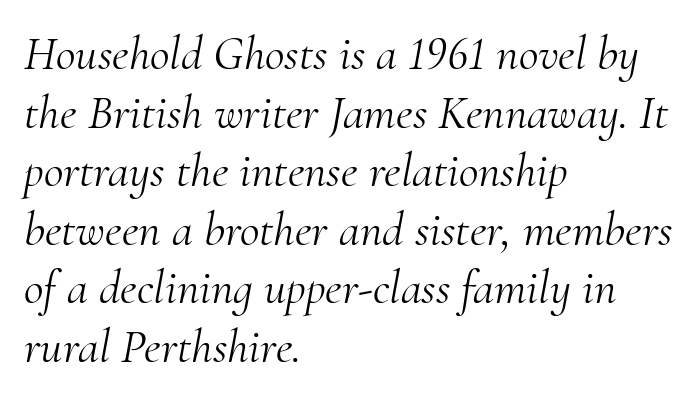
The image shows 48 px light serif type, italic (leaning right); set left-aligned, line spacing 1.22x, normal letter spacing, not underlined; medium stroke contrast and a small x-height.
